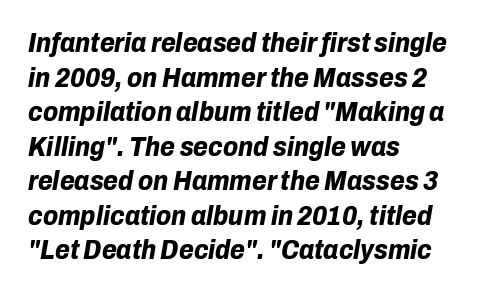
Q: Is the text bold? A: Yes.
Q: Is the text italic (slanted)? A: Yes, it leans right by about 10 degrees.
Q: Is the text underlined? A: No.
Q: How is the paragraph aligned? A: Left-aligned.
Q: Is the spacing between letters normal or unusually wide? A: Normal.
Q: Is the spacing between lines tight, normal or loose? A: Normal.
